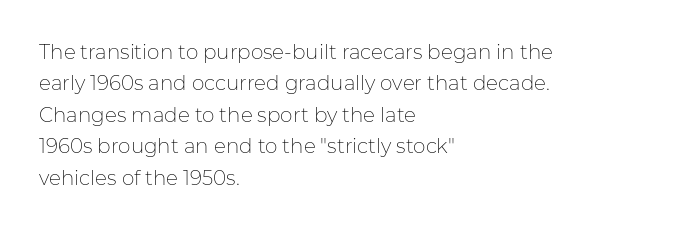
Q: Is the text bold? A: No.
Q: Is the text italic (slanted)? A: No, it is upright.
Q: Is the text underlined? A: No.
Q: How is the paragraph aligned? A: Left-aligned.
Q: Is the spacing between letters normal or unusually wide? A: Normal.
Q: Is the spacing between lines tight, normal or loose? A: Normal.
